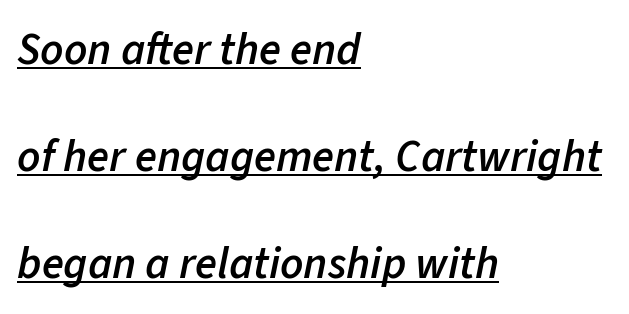
The image shows 45 px semibold type, italic (leaning right); set left-aligned, loose line spacing (2.38x), normal letter spacing, underlined; low stroke contrast and a medium x-height.
